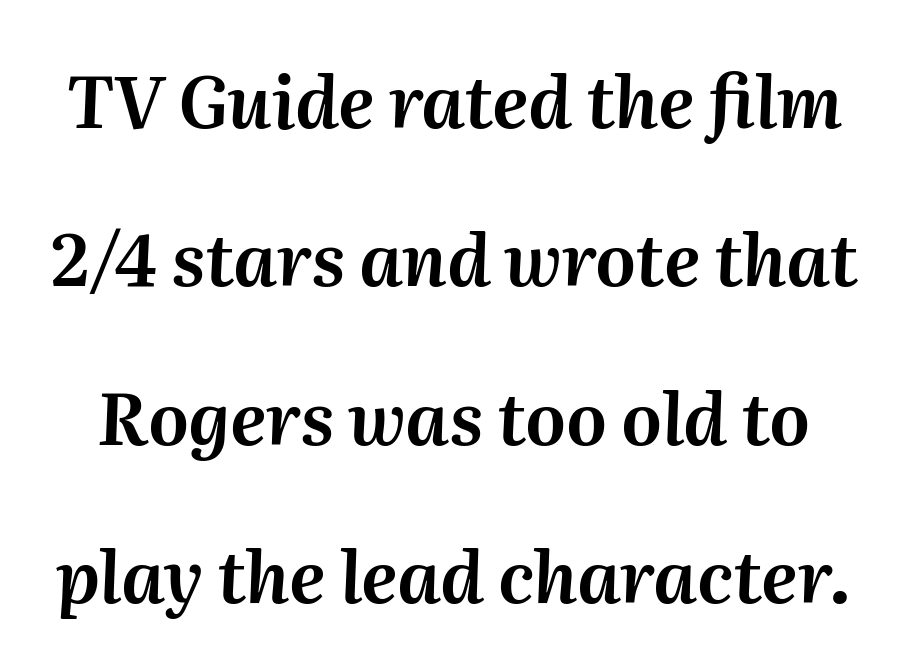
{"italic": "yes", "lean": "right", "slant_degrees": 2, "width": "normal", "stroke_contrast": "medium", "x_height": "medium", "monospaced": "no", "underline": "no", "line_spacing": "loose", "line_spacing_ratio": 2.23, "letter_spacing": "normal", "letter_spacing_em": 0.0, "glyph_px": 71}
